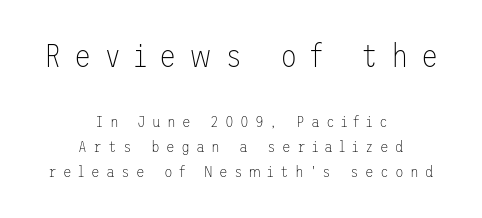
Q: Is the text bold? A: No.
Q: Is the text italic (slanted)? A: No, it is upright.
Q: Is the typeface a serif or a sans-serif typeface? A: Sans-serif.
Q: Is the text underlined? A: No.
Q: How is the paragraph aligned? A: Centered.
Q: Is the spacing between letters normal or unusually wide? A: Unusually wide.
Q: Is the spacing between lines tight, normal or loose? A: Normal.
Q: Which block of text is set in a larger size, the first (top) or the second (bottom)? A: The first (top) one.
Q: Width (condensed, normal, or wide)? A: Normal.
Q: Stroke contrast? A: Low.
Q: x-height? A: Medium.
